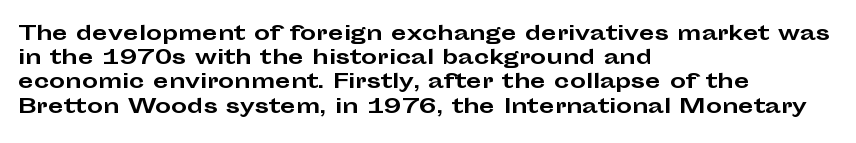
{"italic": "no", "bold": "yes", "underline": "no", "align": "left", "line_spacing_ratio": 1.21, "letter_spacing": "normal", "letter_spacing_em": 0.0, "glyph_px": 20}
